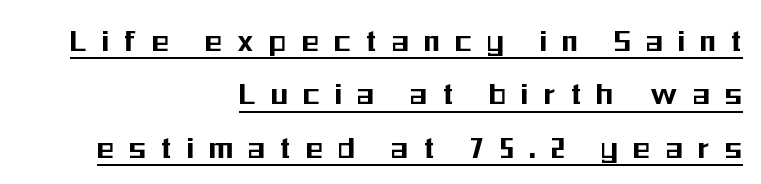
Q: Is the text italic (slanted)? A: No, it is upright.
Q: Is the typeface a serif or a sans-serif typeface? A: Sans-serif.
Q: Is the text underlined? A: Yes.
Q: How is the paragraph aligned? A: Right-aligned.
Q: Is the spacing between letters normal or unusually wide? A: Unusually wide.
Q: Is the spacing between lines tight, normal or loose? A: Normal.
Q: Width (condensed, normal, or wide)? A: Condensed.
Q: Stroke contrast? A: Medium.
Q: x-height? A: Medium.
Q: Monospaced? A: No.
